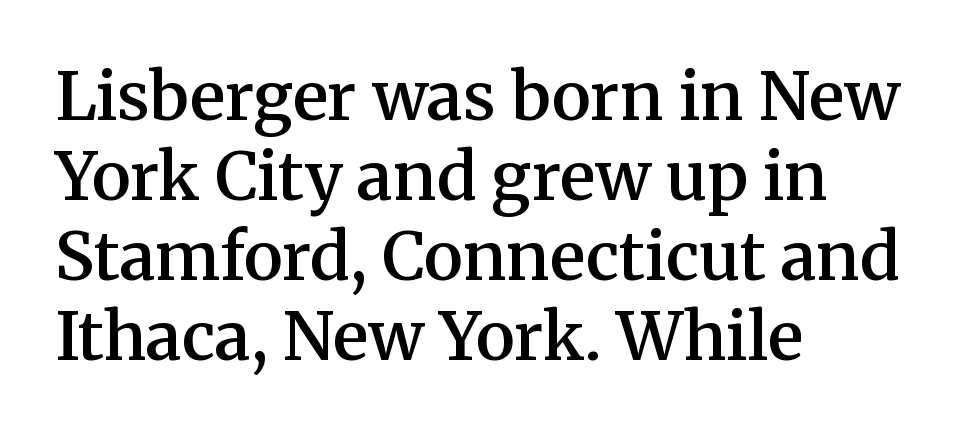
{"serif": "yes", "italic": "no", "bold": "semi", "weight": "semibold", "width": "normal", "stroke_contrast": "medium", "x_height": "medium", "monospaced": "no", "underline": "no", "align": "left", "line_spacing_ratio": 1.21, "letter_spacing": "normal", "letter_spacing_em": 0.0, "glyph_px": 66}
